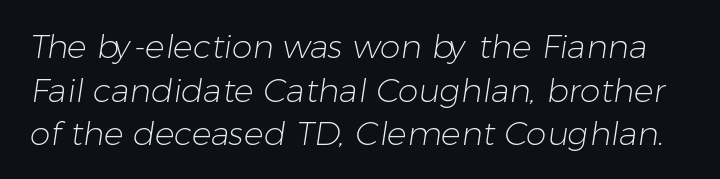
The image shows 33 px light sans-serif type; set normal line spacing (1.32x), normal letter spacing, not underlined; low stroke contrast and a medium x-height.
